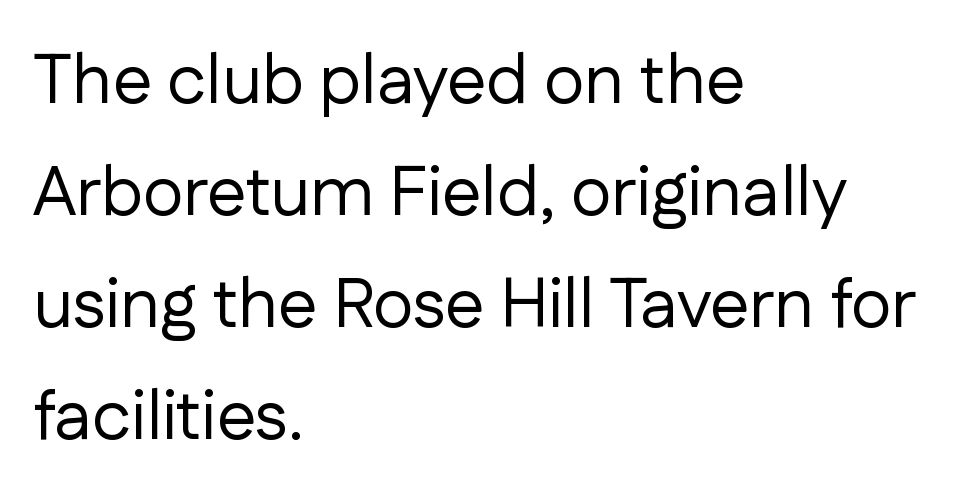
{"serif": "no", "italic": "no", "bold": "no", "weight": "regular", "width": "normal", "stroke_contrast": "low", "x_height": "medium", "monospaced": "no", "underline": "no", "align": "left", "line_spacing": "normal", "line_spacing_ratio": 1.6, "letter_spacing": "normal", "letter_spacing_em": 0.0, "glyph_px": 70}
